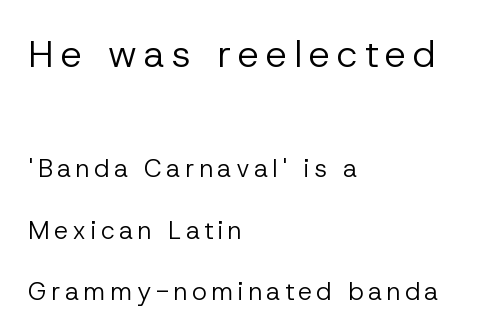
Line beginnings align vertically; line endings do not. These lines are composed in type without serifs. Heaviness? Minimal to ordinary, like unemphasized prose. A typesetter would mark this as roman, not italic.
